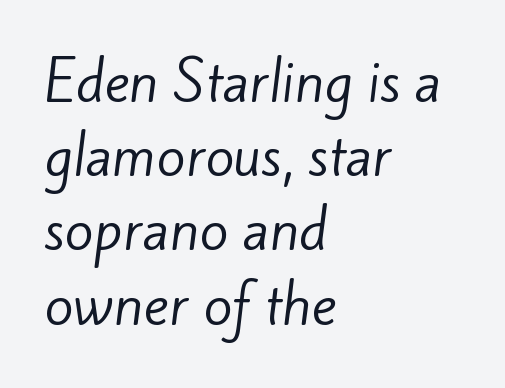
Q: Is the text bold? A: No.
Q: Is the typeface a serif or a sans-serif typeface? A: Sans-serif.
Q: Is the text underlined? A: No.
Q: How is the paragraph aligned? A: Left-aligned.
Q: Is the spacing between letters normal or unusually wide? A: Normal.
Q: Is the spacing between lines tight, normal or loose? A: Normal.
Q: Width (condensed, normal, or wide)? A: Normal.
Q: Stroke contrast? A: Low.
Q: x-height? A: Small.
Q: Monospaced? A: No.
